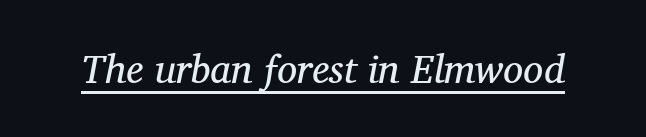
{"serif": "yes", "italic": "yes", "lean": "right", "slant_degrees": 12, "bold": "no", "weight": "regular", "width": "normal", "stroke_contrast": "medium", "x_height": "medium", "monospaced": "no", "underline": "yes", "letter_spacing": "normal", "letter_spacing_em": 0.0, "glyph_px": 40}
